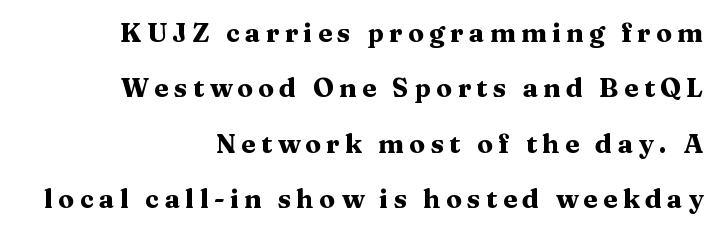
The image shows 26 px bold type, upright; set right-aligned, loose line spacing (2.13x), unusually wide letter spacing (+0.21 em), not underlined.
